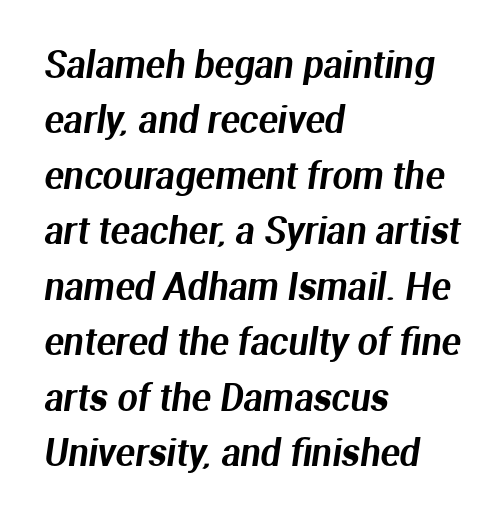
Students, observe: this is what conventionally led text looks like. Looks like regular typesetting: each glyph gets only the width it needs. In terms of letterspacing, this is plain default setting. Check under the words: just untouched page.
